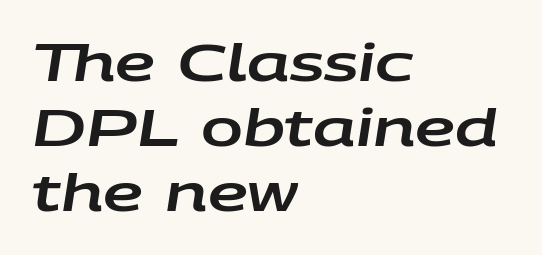
Q: Is the text italic (slanted)? A: Yes, it leans right by about 9 degrees.
Q: Is the text underlined? A: No.
Q: How is the paragraph aligned? A: Left-aligned.
Q: Is the spacing between letters normal or unusually wide? A: Normal.
Q: Is the spacing between lines tight, normal or loose? A: Normal.
Q: Width (condensed, normal, or wide)? A: Wide.
Q: Stroke contrast? A: Low.
Q: x-height? A: Large.
Q: Monospaced? A: No.
